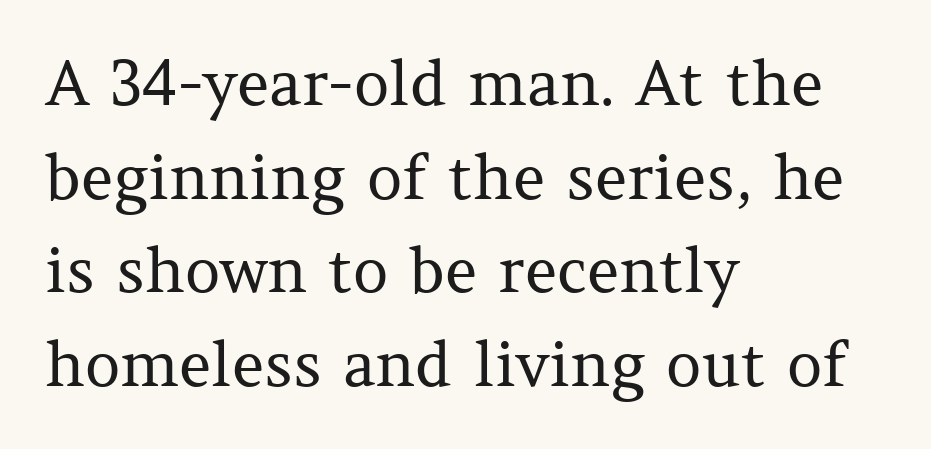
Q: Is the text bold? A: No.
Q: Is the text italic (slanted)? A: No, it is upright.
Q: Is the typeface a serif or a sans-serif typeface? A: Serif.
Q: Is the text underlined? A: No.
Q: How is the paragraph aligned? A: Left-aligned.
Q: Is the spacing between letters normal or unusually wide? A: Normal.
Q: Is the spacing between lines tight, normal or loose? A: Normal.
Q: Width (condensed, normal, or wide)? A: Normal.
Q: Stroke contrast? A: Medium.
Q: x-height? A: Medium.
Q: Monospaced? A: No.
